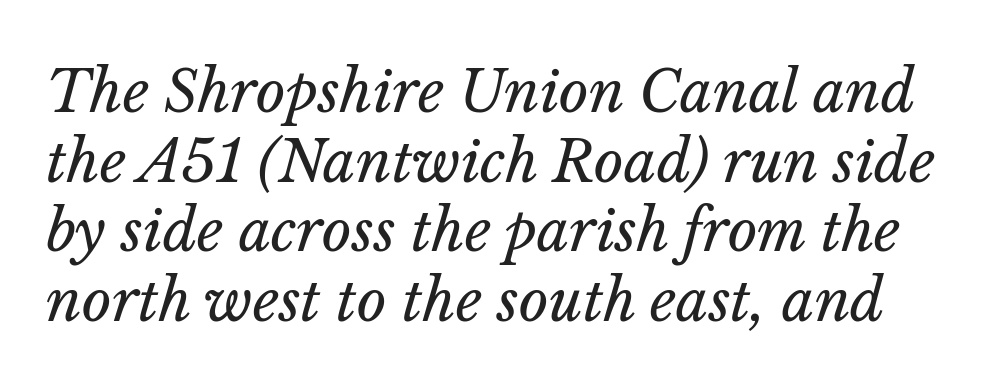
The image shows 57 px regular-weight type, italic (leaning right); set line spacing 1.22x, normal letter spacing, not underlined; low stroke contrast and a medium x-height.
